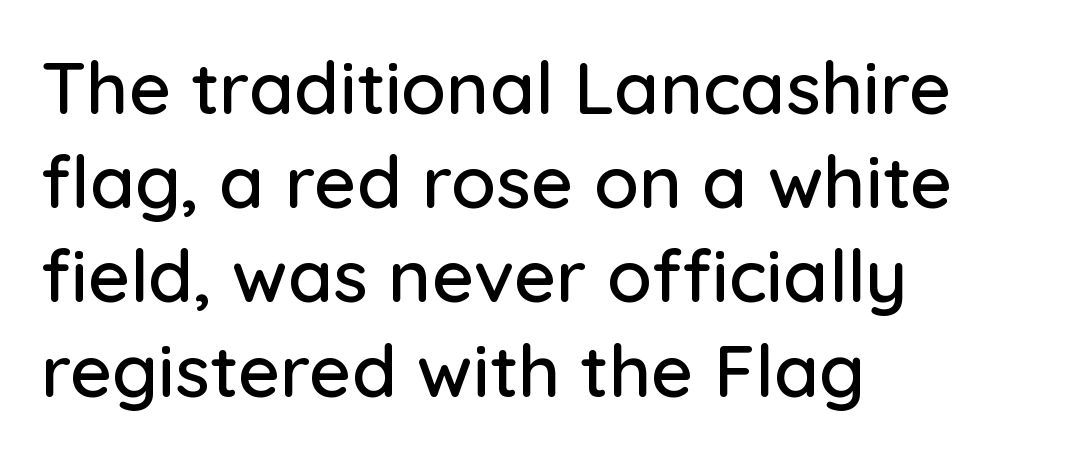
The type family on display is of the sans-serif kind. The letterforms sit shoulder to shoulder at normal distance. The block of text has a typical density, with ordinary space between rows. This is roman type, the default non-slanted kind. Character widths vary here, with narrow letters taking less room than wide ones.
